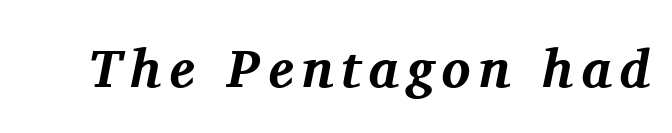
{"serif": "yes", "italic": "yes", "lean": "right", "slant_degrees": 11, "bold": "yes", "weight": "bold", "width": "normal", "stroke_contrast": "medium", "x_height": "medium", "monospaced": "no", "underline": "no", "glyph_px": 54}
